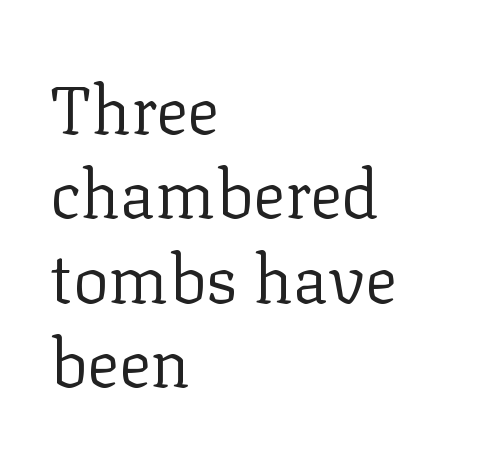
Q: Is the text bold? A: No.
Q: Is the text italic (slanted)? A: No, it is upright.
Q: Is the typeface a serif or a sans-serif typeface? A: Serif.
Q: Is the text underlined? A: No.
Q: How is the paragraph aligned? A: Left-aligned.
Q: Is the spacing between letters normal or unusually wide? A: Normal.
Q: Is the spacing between lines tight, normal or loose? A: Normal.
Q: Width (condensed, normal, or wide)? A: Normal.
Q: Stroke contrast? A: Low.
Q: x-height? A: Medium.
Q: Monospaced? A: No.
